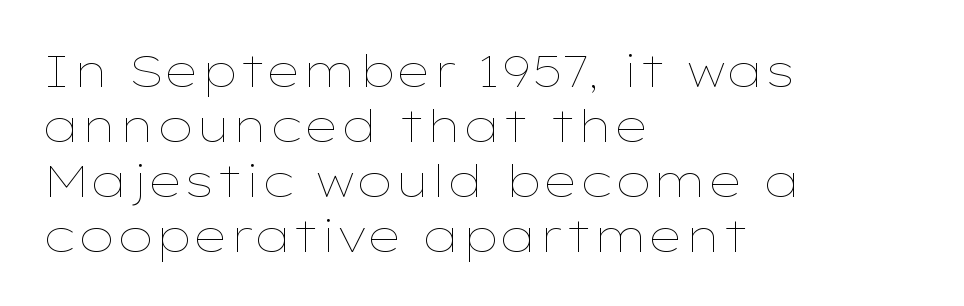
{"italic": "no", "bold": "no", "weight": "thin", "width": "wide", "stroke_contrast": "low", "x_height": "medium", "monospaced": "no", "underline": "no", "align": "left", "line_spacing_ratio": 1.22, "letter_spacing": "normal", "letter_spacing_em": 0.0, "glyph_px": 45}
